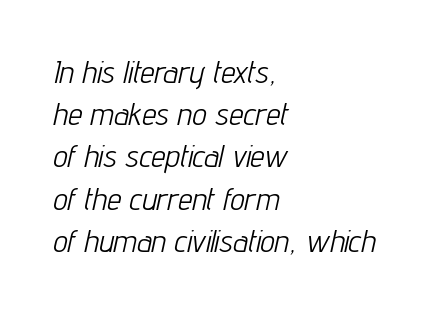
The image shows 32 px light, condensed type, italic (leaning right); set left-aligned, normal line spacing (1.32x), normal letter spacing, not underlined; low stroke contrast and a medium x-height.
